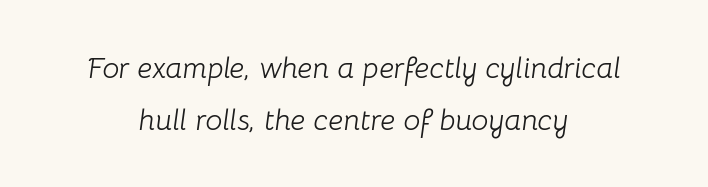
The face used here is proportionally spaced, like ordinary book or web type. Style check: oblique. A bare baseline throughout the passage. The typesetting does not lean heavy: it is not bold. The setting favours the middle, as headings and verse often do. A typesetter would call this zero additional tracking.
